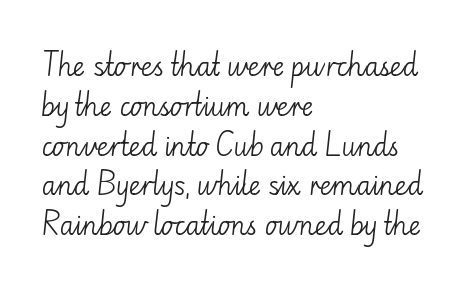
Q: Is the text bold? A: No.
Q: Is the text italic (slanted)? A: Yes.
Q: Is the text underlined? A: No.
Q: How is the paragraph aligned? A: Left-aligned.
Q: Is the spacing between letters normal or unusually wide? A: Normal.
Q: Is the spacing between lines tight, normal or loose? A: Normal.
